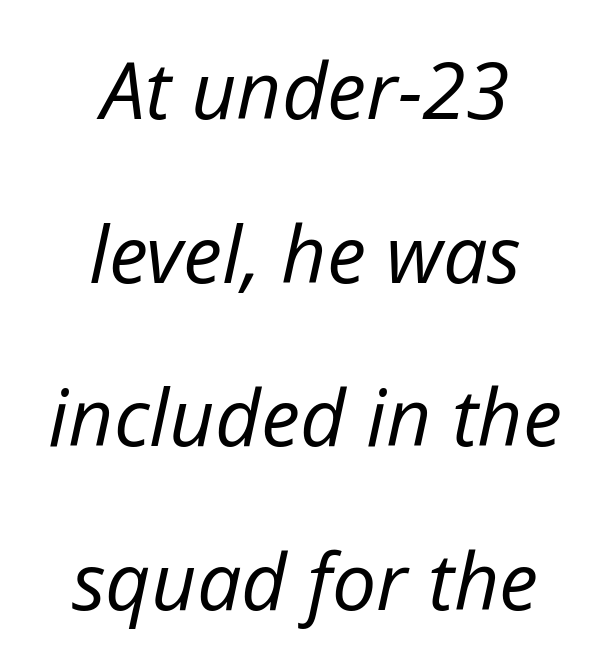
The image shows 79 px regular-weight type, italic (leaning right); set centered, loose line spacing (2.07x), normal letter spacing, not underlined; low stroke contrast and a medium x-height.
